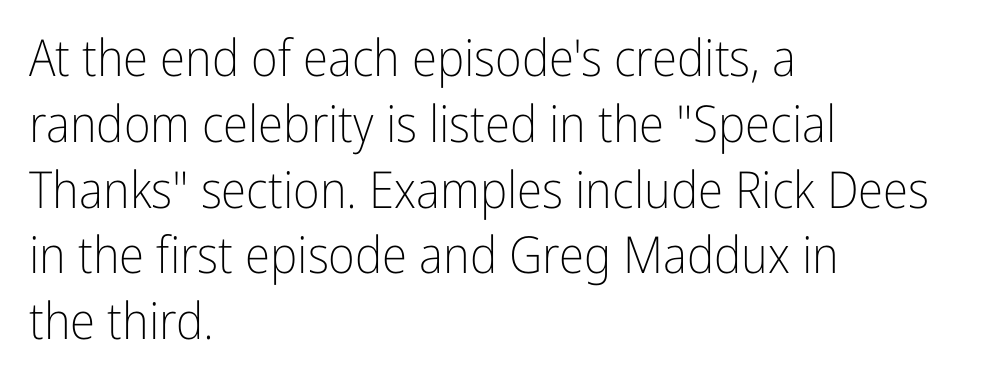
Ink coverage per letter is moderate at most. Ascenders rise straight up at ninety degrees. Horizontal alignment here is leftward, the default for most running prose. This sample has the flowing, uneven cadence of proportional lettering. Type without underlining.
